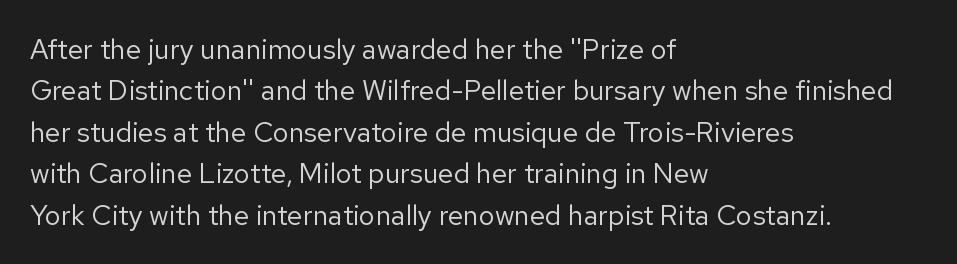
The image shows 28 px regular-weight sans-serif type, upright; set left-aligned, normal line spacing (1.48x), normal letter spacing, not underlined; low stroke contrast and a medium x-height.
